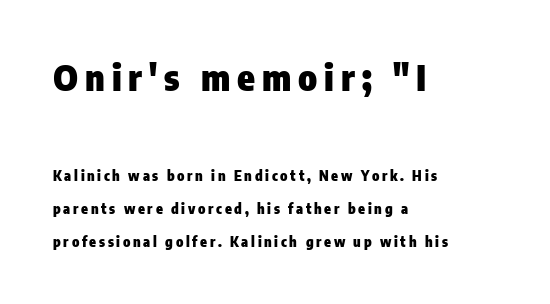
Q: Is the text bold? A: Yes.
Q: Is the text italic (slanted)? A: No, it is upright.
Q: Is the typeface a serif or a sans-serif typeface? A: Sans-serif.
Q: Is the text underlined? A: No.
Q: How is the paragraph aligned? A: Left-aligned.
Q: Is the spacing between lines tight, normal or loose? A: Loose.
Q: Which block of text is set in a larger size, the first (top) or the second (bottom)? A: The first (top) one.
Q: Width (condensed, normal, or wide)? A: Condensed.
Q: Stroke contrast? A: Low.
Q: x-height? A: Medium.
Q: Monospaced? A: No.
